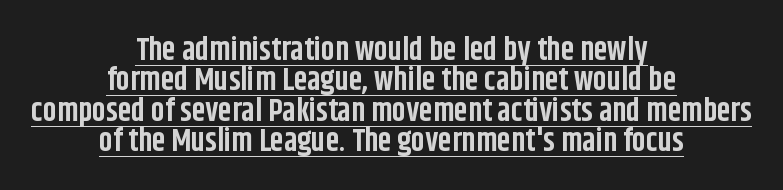
Is the letter spacing exaggerated? No — it looks like the ordinary default. The passage shown is typed in a proportional face where columns would drift. The font family rendered here belongs to the sans-serif group. Compared with typical paragraphs, the rows here are closer together.
